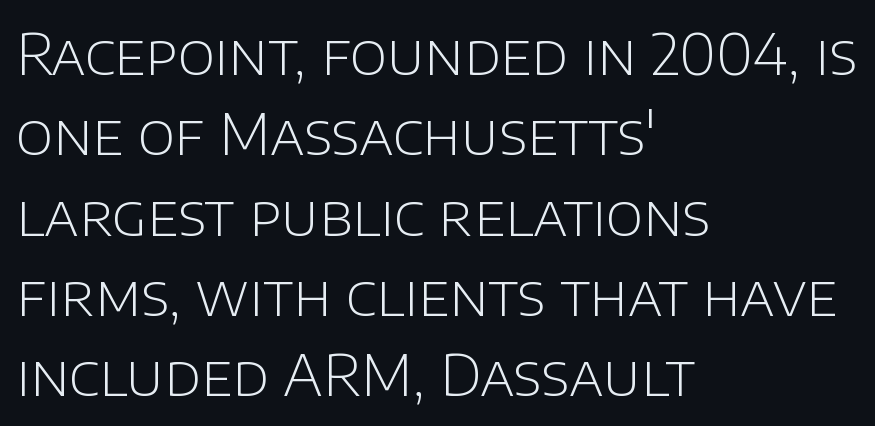
The image shows 57 px light sans-serif type, upright; set left-aligned, normal line spacing (1.41x), normal letter spacing, not underlined; low stroke contrast and a large x-height.
